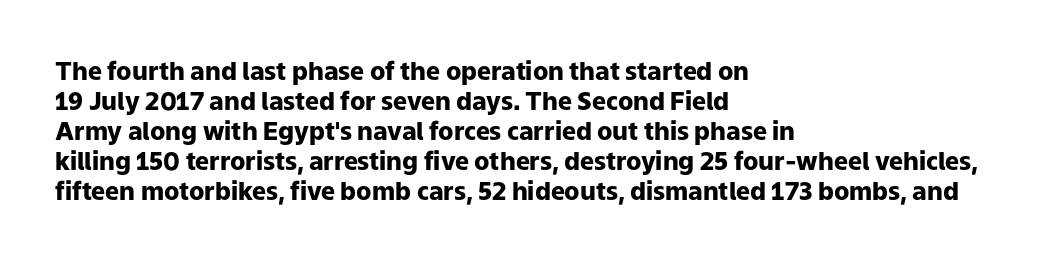
Q: Is the text bold? A: Yes.
Q: Is the text italic (slanted)? A: No, it is upright.
Q: Is the text underlined? A: No.
Q: How is the paragraph aligned? A: Left-aligned.
Q: Is the spacing between letters normal or unusually wide? A: Normal.
